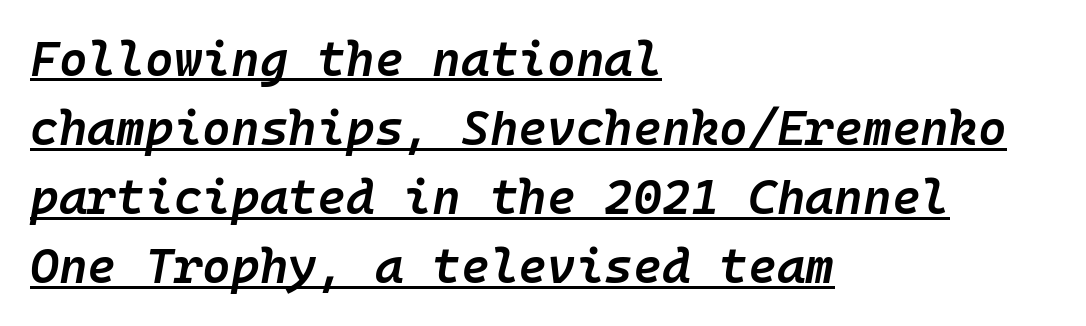
Q: Is the text bold? A: Semi-bold.
Q: Is the text italic (slanted)? A: Yes, it leans right by about 10 degrees.
Q: Is the text underlined? A: Yes.
Q: How is the paragraph aligned? A: Left-aligned.
Q: Is the spacing between letters normal or unusually wide? A: Normal.
Q: Is the spacing between lines tight, normal or loose? A: Normal.
Q: Width (condensed, normal, or wide)? A: Normal.
Q: Stroke contrast? A: Low.
Q: x-height? A: Medium.
Q: Monospaced? A: Yes.
